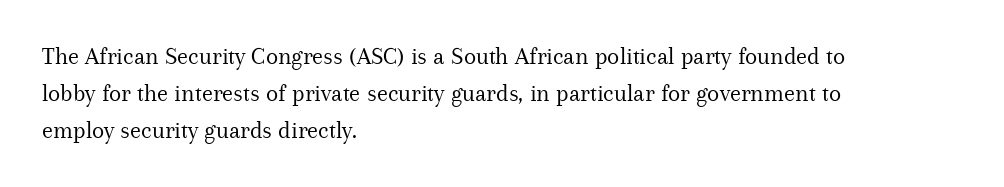
Q: Is the text bold? A: No.
Q: Is the text italic (slanted)? A: No, it is upright.
Q: Is the text underlined? A: No.
Q: How is the paragraph aligned? A: Left-aligned.
Q: Is the spacing between letters normal or unusually wide? A: Normal.
Q: Is the spacing between lines tight, normal or loose? A: Normal.
